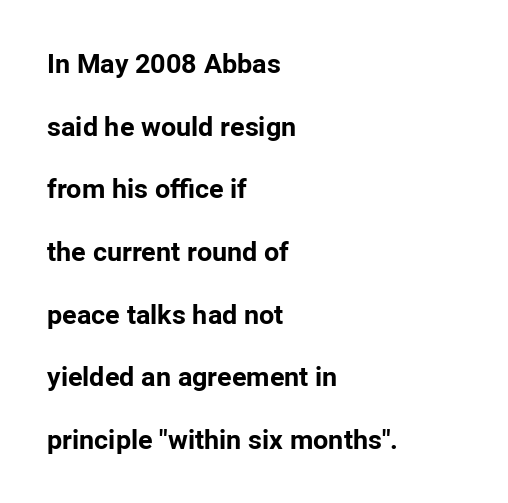
Heft: maximum for text — a bold. Descenders are the only things crossing below the line. Letter spacing: default. A typesetter would call this leading open, well beyond the default. This rendering uses left alignment, leaving the right contour irregular. The letters stand upright; this is a roman face.
